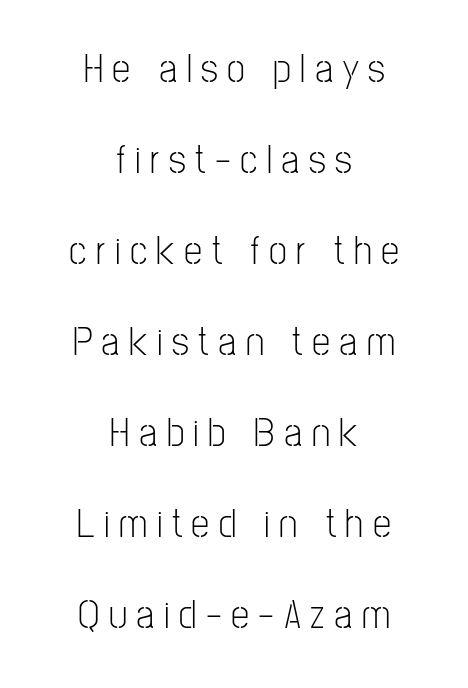
Proportional: the letters do not fall into vertical columns. The text block is weighted toward neither margin, spreading evenly from the middle. No word sits above an underline. No italicization has been applied; the sample stays upright. The passage shown is not bold in any degree.
